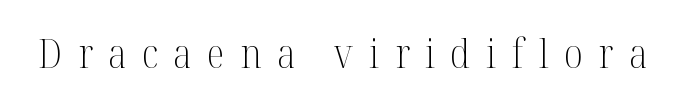
{"serif": "yes", "italic": "no", "bold": "no", "weight": "light", "width": "condensed", "stroke_contrast": "medium", "x_height": "medium", "monospaced": "no", "underline": "no", "letter_spacing": "wide", "letter_spacing_em": 0.38, "glyph_px": 41}
